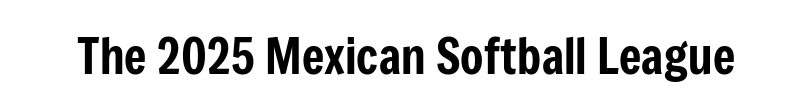
The image shows 48 px condensed sans-serif type, upright; set normal letter spacing, not underlined; low stroke contrast and a medium x-height.
